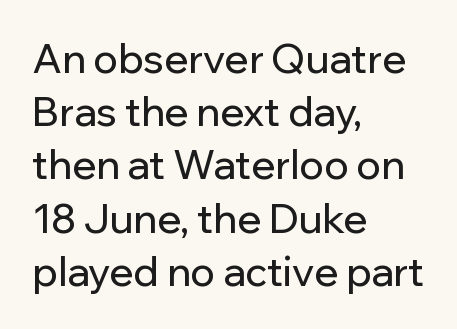
{"serif": "no", "italic": "no", "width": "normal", "stroke_contrast": "low", "x_height": "medium", "monospaced": "no", "underline": "no", "align": "left", "line_spacing": "normal", "line_spacing_ratio": 1.33, "letter_spacing": "normal", "letter_spacing_em": 0.0, "glyph_px": 40}
